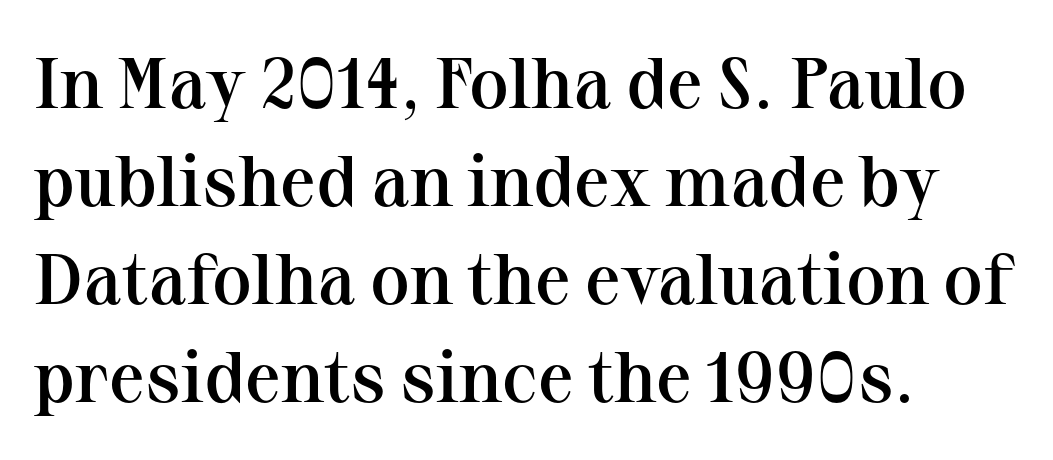
The words here are not underlined. Serifs: yes, visible at the terminals of the letterforms. Nope, not italic — everything's standing straight. Is the letter spacing exaggerated? No — it looks like the ordinary default. Each letter keeps its own natural width here, so spacing adapts to shape. This rendering uses left alignment, leaving the right contour irregular.
